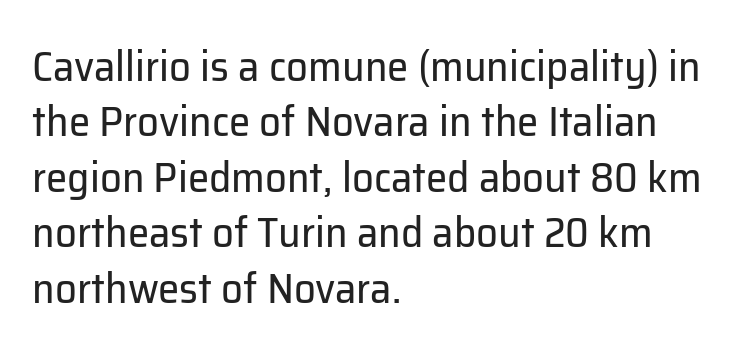
The image shows 43 px regular-weight sans-serif type, upright; set left-aligned, normal line spacing (1.29x), normal letter spacing, not underlined; low stroke contrast and a medium x-height.
